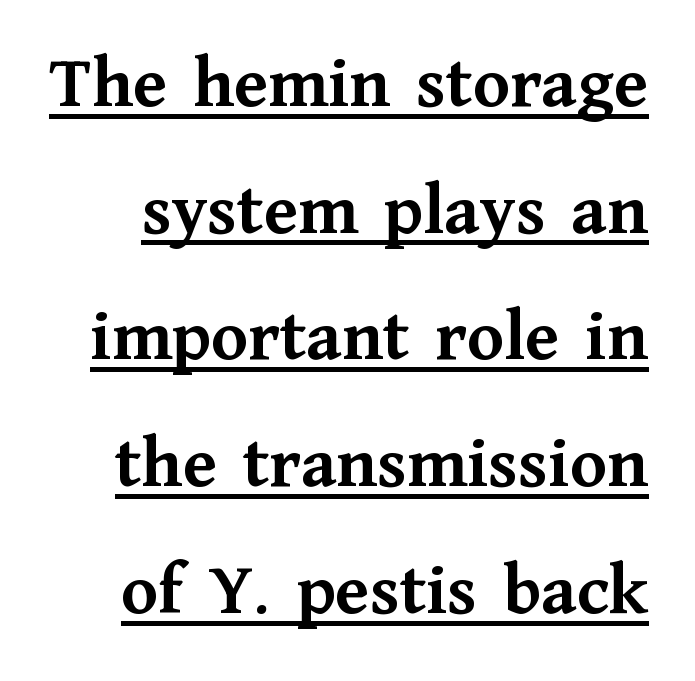
Q: Is the text bold? A: Yes.
Q: Is the text italic (slanted)? A: No, it is upright.
Q: Is the typeface a serif or a sans-serif typeface? A: Serif.
Q: Is the text underlined? A: Yes.
Q: Is the spacing between letters normal or unusually wide? A: Normal.
Q: Is the spacing between lines tight, normal or loose? A: Normal.
Q: Width (condensed, normal, or wide)? A: Normal.
Q: Stroke contrast? A: Medium.
Q: x-height? A: Medium.
Q: Monospaced? A: No.
